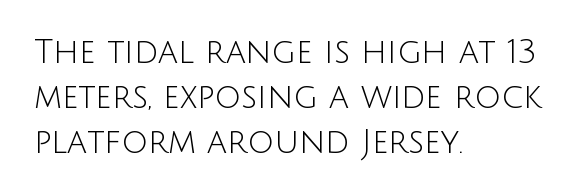
Q: Is the text bold? A: No.
Q: Is the text italic (slanted)? A: No, it is upright.
Q: Is the typeface a serif or a sans-serif typeface? A: Sans-serif.
Q: Is the text underlined? A: No.
Q: How is the paragraph aligned? A: Left-aligned.
Q: Is the spacing between letters normal or unusually wide? A: Normal.
Q: Is the spacing between lines tight, normal or loose? A: Normal.
Q: Width (condensed, normal, or wide)? A: Normal.
Q: Stroke contrast? A: Low.
Q: x-height? A: Large.
Q: Monospaced? A: No.
